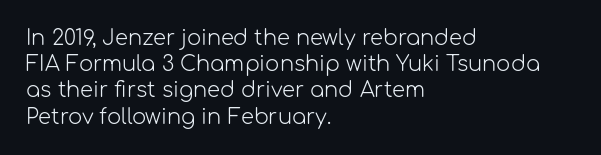
{"italic": "no", "bold": "no", "underline": "no", "align": "left", "line_spacing": "normal", "line_spacing_ratio": 1.25, "letter_spacing": "normal", "letter_spacing_em": 0.0, "glyph_px": 21}
